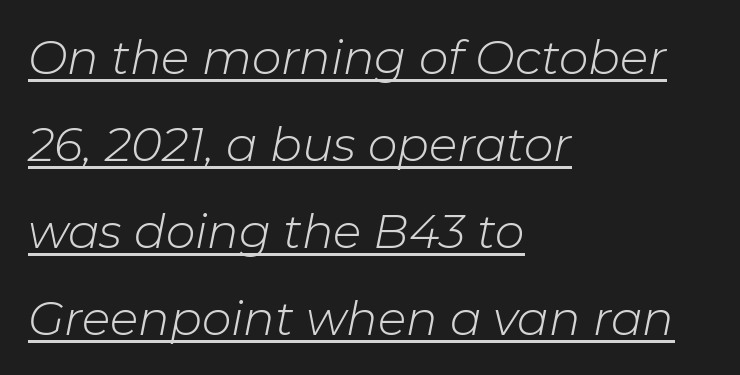
Q: Is the text bold? A: No.
Q: Is the text italic (slanted)? A: Yes, it leans right by about 11 degrees.
Q: Is the text underlined? A: Yes.
Q: How is the paragraph aligned? A: Left-aligned.
Q: Is the spacing between letters normal or unusually wide? A: Normal.
Q: Width (condensed, normal, or wide)? A: Normal.
Q: Stroke contrast? A: Low.
Q: x-height? A: Medium.
Q: Monospaced? A: No.
